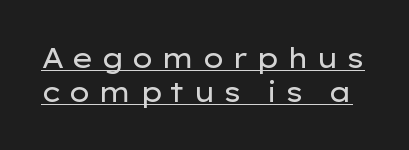
The image shows 27 px text type, upright; set normal line spacing (1.25x), unusually wide letter spacing (+0.26 em), underlined.
